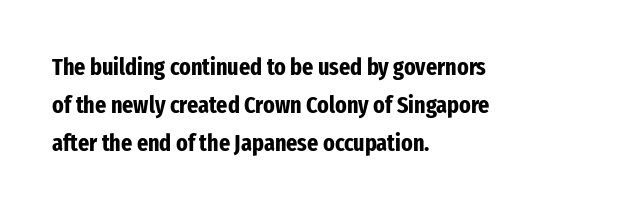
Any mark beneath the type? The region is blank. The letters stand upright; this is a roman face. The type is set solid horizontally, with unmodified tracking. Which margin do the lines hug? The left one — the right edge is uneven. The rendering uses a bold face; every stroke is thick and dark.
